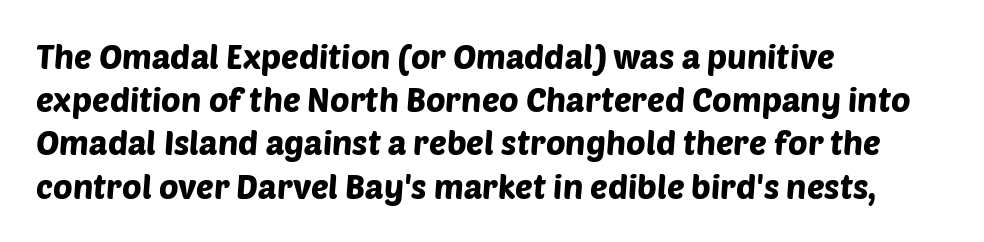
Q: Is the typeface a serif or a sans-serif typeface? A: Sans-serif.
Q: Is the text underlined? A: No.
Q: How is the paragraph aligned? A: Left-aligned.
Q: Is the spacing between letters normal or unusually wide? A: Normal.
Q: Is the spacing between lines tight, normal or loose? A: Normal.
Q: Width (condensed, normal, or wide)? A: Normal.
Q: Stroke contrast? A: Low.
Q: x-height? A: Large.
Q: Monospaced? A: No.
